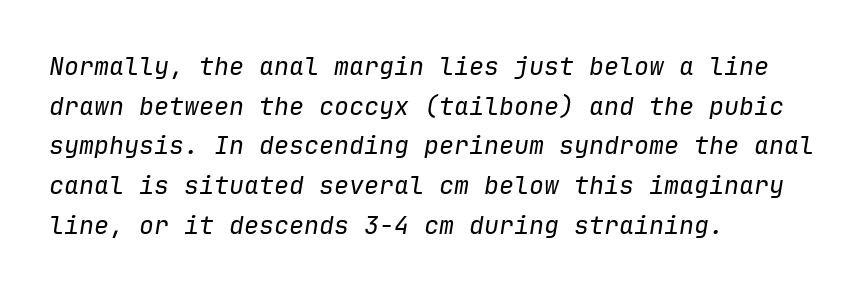
The glyphs look as if they've been sheared to an angle. Does the leading feel generous? No, just average. Honestly, there is no underline to notice here at all. This is not heavy type; no bold has been used. This sample is left-justified, so line endings fall wherever the words run out. You could call the tracking neutral — neither tight nor loose.
